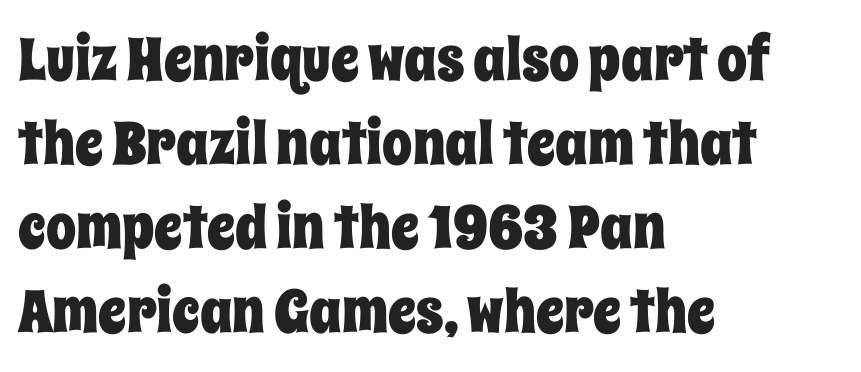
Q: Is the text italic (slanted)? A: No, it is upright.
Q: Is the text underlined? A: No.
Q: How is the paragraph aligned? A: Left-aligned.
Q: Is the spacing between letters normal or unusually wide? A: Normal.
Q: Is the spacing between lines tight, normal or loose? A: Normal.
Q: Width (condensed, normal, or wide)? A: Condensed.
Q: Stroke contrast? A: Low.
Q: x-height? A: Large.
Q: Monospaced? A: No.
